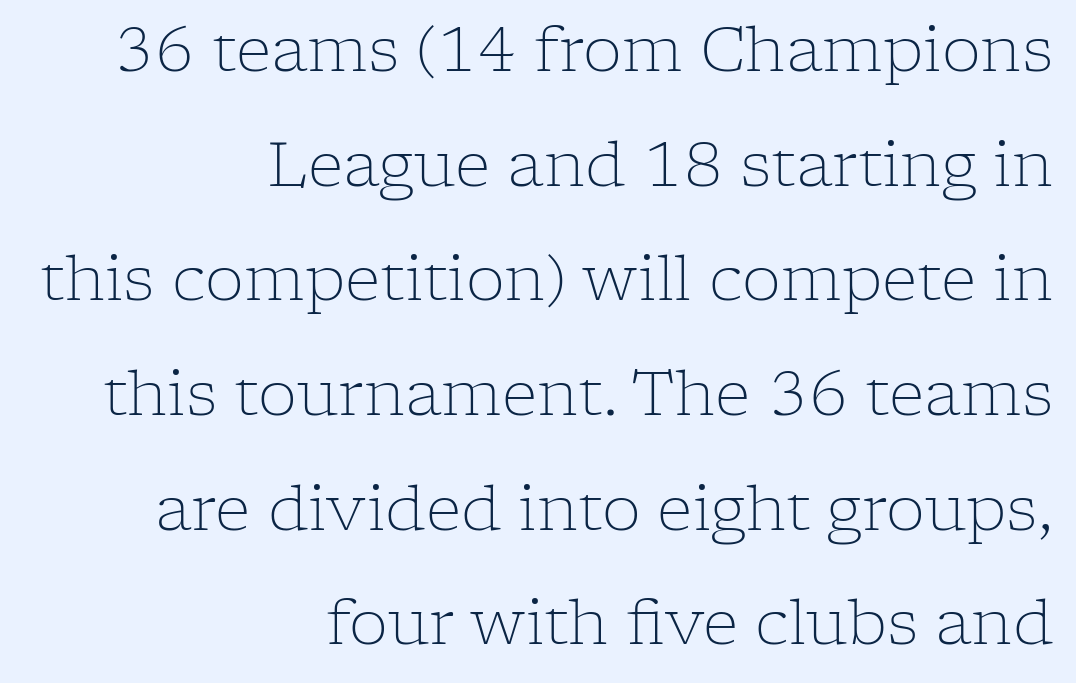
The image shows 62 px light serif type, upright; set right-aligned, line spacing 1.85x, normal letter spacing, not underlined; low stroke contrast and a medium x-height.
